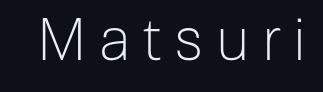
Q: Is the text bold? A: No.
Q: Is the text italic (slanted)? A: No, it is upright.
Q: Is the typeface a serif or a sans-serif typeface? A: Sans-serif.
Q: Is the text underlined? A: No.
Q: Is the spacing between letters normal or unusually wide? A: Unusually wide.
Q: Width (condensed, normal, or wide)? A: Normal.
Q: Stroke contrast? A: Low.
Q: x-height? A: Medium.
Q: Monospaced? A: No.
